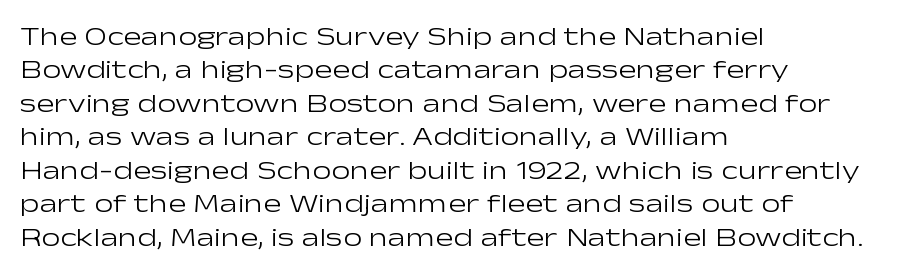
Q: Is the text bold? A: No.
Q: Is the text italic (slanted)? A: No, it is upright.
Q: Is the text underlined? A: No.
Q: How is the paragraph aligned? A: Left-aligned.
Q: Is the spacing between letters normal or unusually wide? A: Normal.
